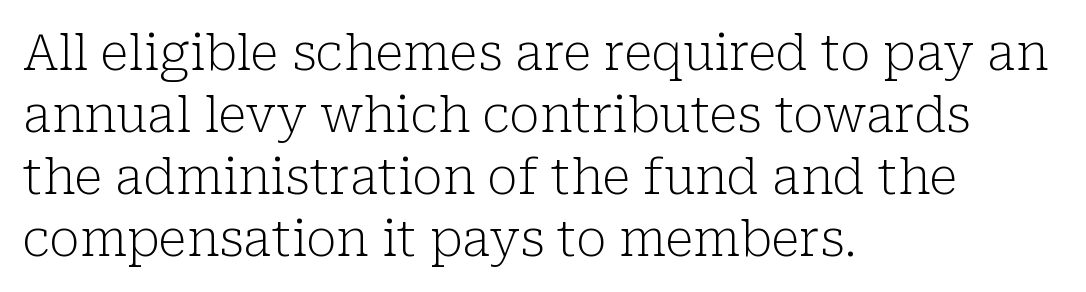
Q: Is the text bold? A: No.
Q: Is the text italic (slanted)? A: No, it is upright.
Q: Is the typeface a serif or a sans-serif typeface? A: Serif.
Q: Is the text underlined? A: No.
Q: How is the paragraph aligned? A: Left-aligned.
Q: Is the spacing between letters normal or unusually wide? A: Normal.
Q: Width (condensed, normal, or wide)? A: Normal.
Q: Stroke contrast? A: Low.
Q: x-height? A: Medium.
Q: Monospaced? A: No.
